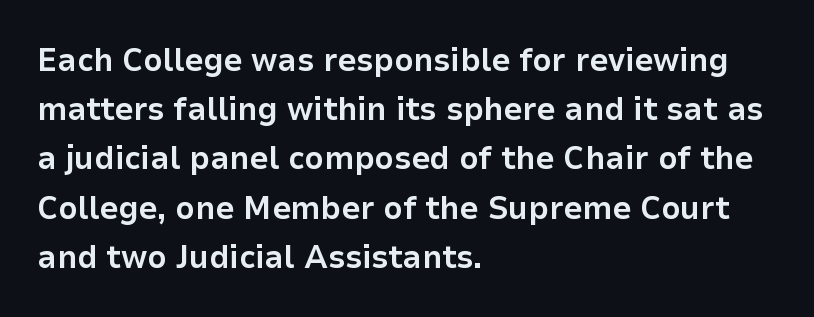
The passage shown is typed in a proportional face where columns would drift. This rendering features lettering with no underline. This sample uses an upright cut, with every glyph sitting square on the baseline. This sample uses a sans-serif face. The lines in this sample share a left origin and differ only in where they stop.
